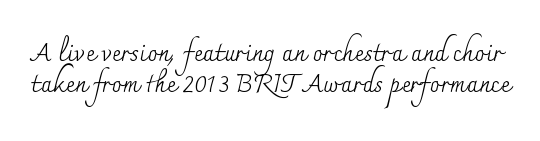
Q: Is the text bold? A: No.
Q: Is the text italic (slanted)? A: Yes.
Q: Is the text underlined? A: No.
Q: Is the spacing between letters normal or unusually wide? A: Normal.
